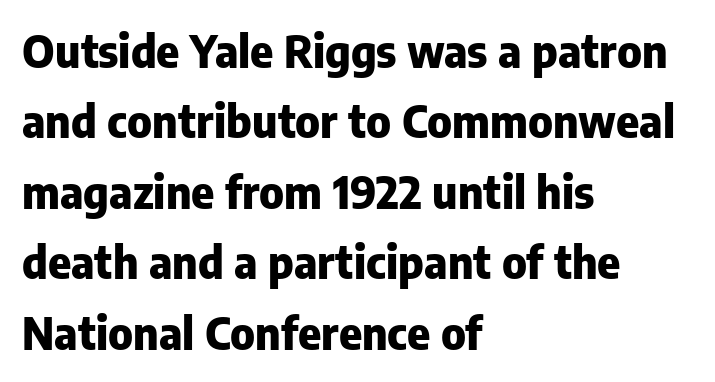
A typesetter would label this face a sans. These lines stack with their left ends in a neat column. Think of a printed novel: that variable character pitch is what you see here. Notice how descenders clear the ascenders below comfortably — that's standard leading. Style check: upright. These lines carry a lot of weight — the face is fully bold.
